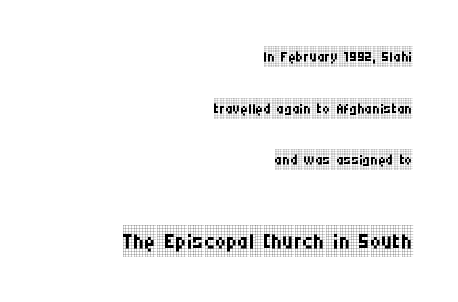
Q: Is the text bold? A: No.
Q: Is the text italic (slanted)? A: No, it is upright.
Q: Is the typeface a serif or a sans-serif typeface? A: Serif.
Q: Is the text underlined? A: No.
Q: How is the paragraph aligned? A: Right-aligned.
Q: Is the spacing between letters normal or unusually wide? A: Normal.
Q: Is the spacing between lines tight, normal or loose? A: Loose.
Q: Which block of text is set in a larger size, the first (top) or the second (bottom)? A: The second (bottom) one.
Q: Width (condensed, normal, or wide)? A: Condensed.
Q: Stroke contrast? A: Low.
Q: x-height? A: Large.
Q: Monospaced? A: No.
